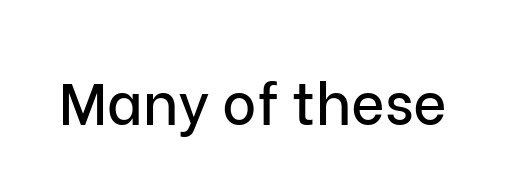
{"serif": "no", "italic": "no", "width": "normal", "stroke_contrast": "low", "x_height": "medium", "monospaced": "no", "underline": "no", "letter_spacing": "normal", "letter_spacing_em": 0.0, "glyph_px": 58}
